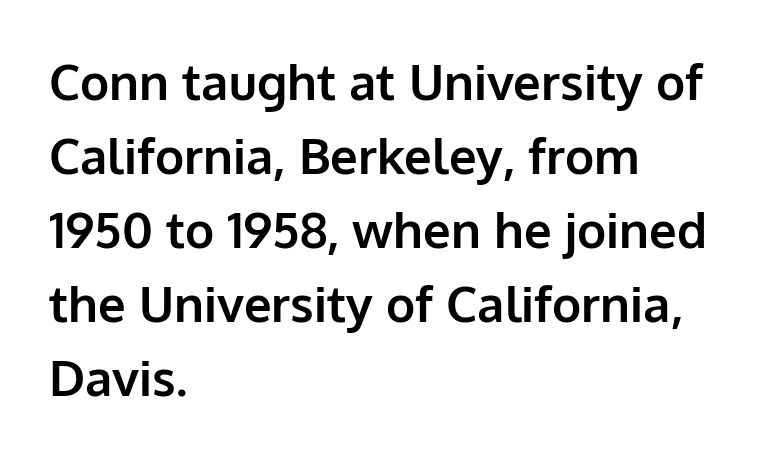
The image shows 49 px bold sans-serif type, upright; set left-aligned, normal line spacing (1.51x), normal letter spacing, not underlined; low stroke contrast and a medium x-height.
